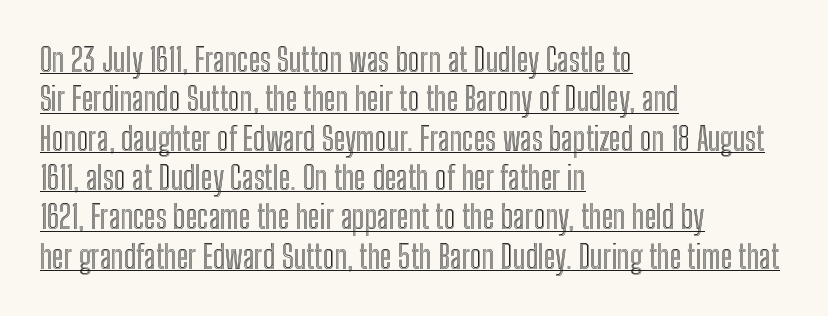
Q: Is the text italic (slanted)? A: No, it is upright.
Q: Is the text underlined? A: Yes.
Q: How is the paragraph aligned? A: Left-aligned.
Q: Is the spacing between letters normal or unusually wide? A: Normal.
Q: Width (condensed, normal, or wide)? A: Condensed.
Q: x-height? A: Medium.
Q: Monospaced? A: No.
